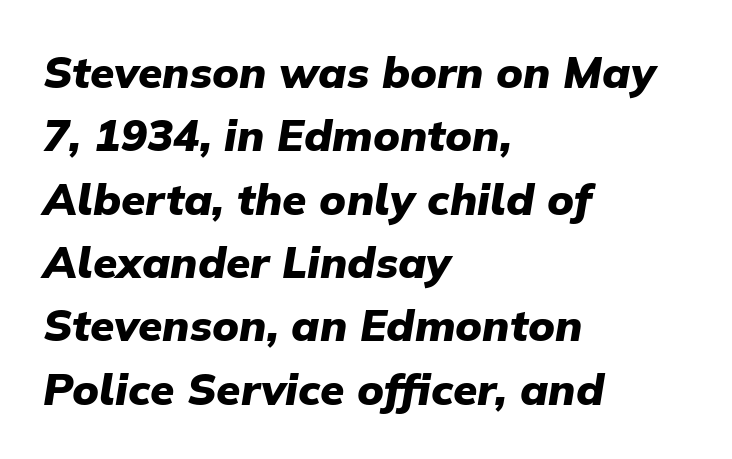
Q: Is the text bold? A: Yes.
Q: Is the text italic (slanted)? A: Yes, it leans right by about 9 degrees.
Q: Is the text underlined? A: No.
Q: How is the paragraph aligned? A: Left-aligned.
Q: Is the spacing between letters normal or unusually wide? A: Normal.
Q: Is the spacing between lines tight, normal or loose? A: Normal.
Q: Width (condensed, normal, or wide)? A: Normal.
Q: Stroke contrast? A: Low.
Q: x-height? A: Medium.
Q: Monospaced? A: No.
